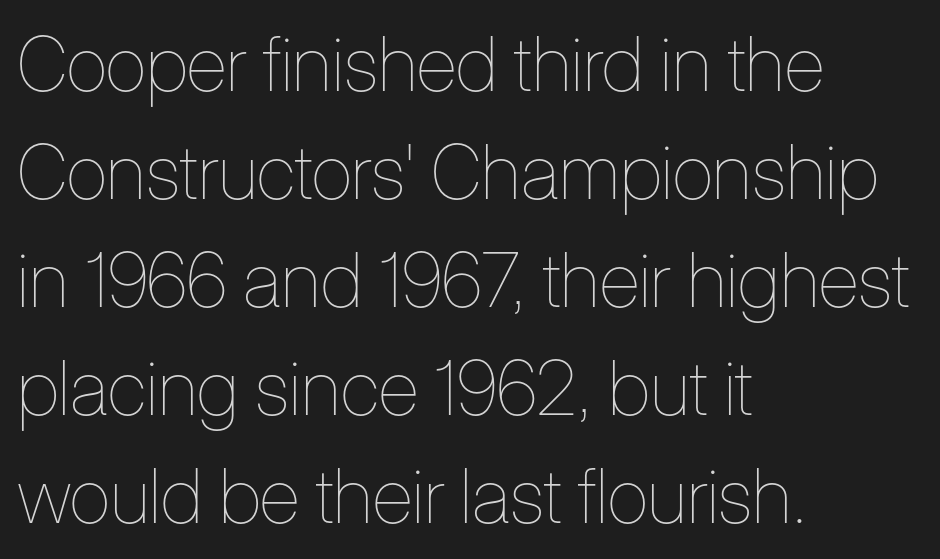
These lines stack with their left ends in a neat column. Each letter keeps its own natural width here, so spacing adapts to shape. Heft: none added — not bold. Each row of text sits above clean, open space. In terms of letterspacing, this is plain default setting.
